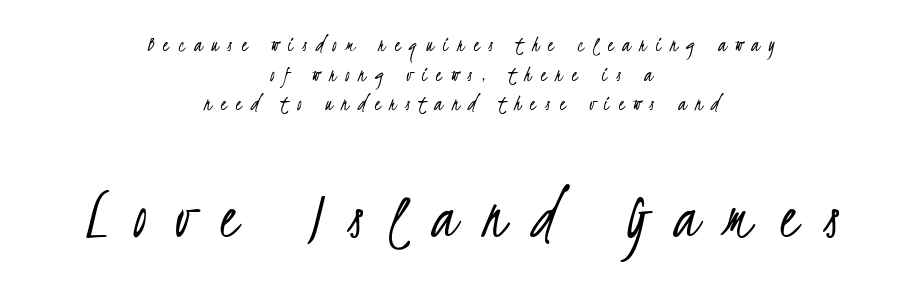
The image shows 69 px light, condensed sans-serif type; set centered, normal line spacing (1.29x), unusually wide letter spacing (+0.4 em), not underlined; the second (bottom) block is 3.0x larger; low stroke contrast and a small x-height.
